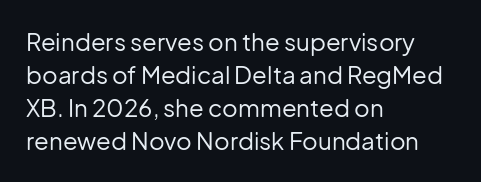
The image shows 24 px text type, upright; set left-aligned, normal line spacing (1.37x), normal letter spacing, not underlined.
